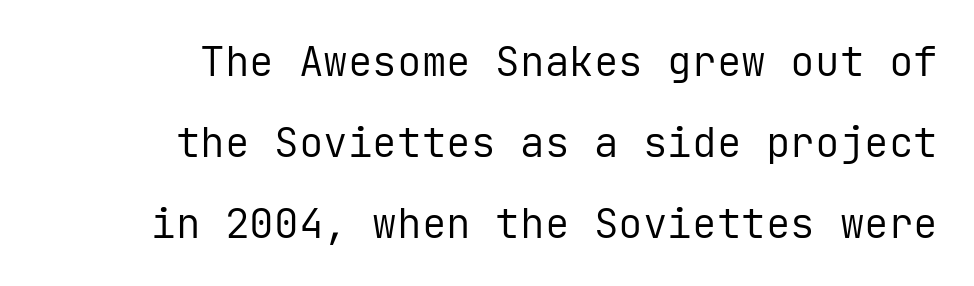
Type style note: lacks serifs. Airy leading. The lines are quadded right. Note the uniform advance width — an 'i' takes as much space as an 'm'. Stem width sits at or under what a default text font uses. Decoration check: the copy has no underline.
